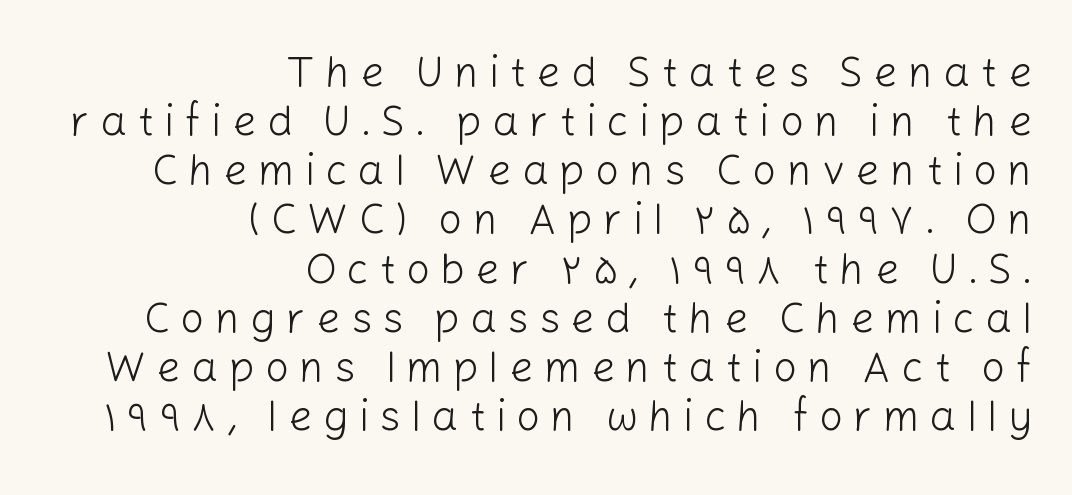
The image shows 42 px light sans-serif type, upright; set right-aligned, line spacing 1.17x, unusually wide letter spacing (+0.25 em), not underlined; low stroke contrast and a medium x-height.
